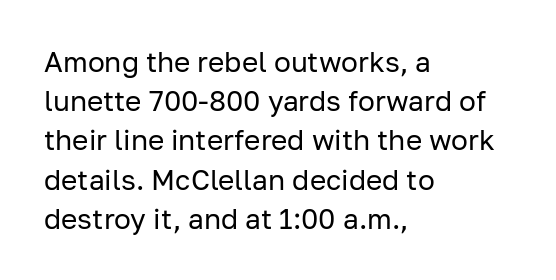
Vertically, the passage feels balanced, rows spaced as you'd expect. You can tell it's not italic because the verticals are truly vertical. This is sans-serif lettering, the kind often seen on screens and signage. Descenders are the only things crossing below the line.
